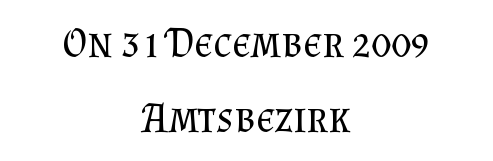
These lines are rendered in a variable-pitch font. A typesetter would mark this as roman, not italic. The letterforms sit shoulder to shoulder at normal distance. The typeface chosen for these lines features serifs. Stroke thickness stays within the range of a standard reading face or lighter. The paragraph shown floats in the horizontal middle.
